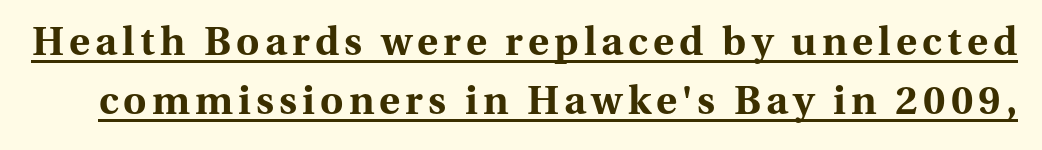
Thick stems and heavy bowls — unmistakably bold. The designer left line spacing at the default. This sample carries an underscore along the baseline area. Here the designer chose a conventional face with non-uniform glyph widths.
